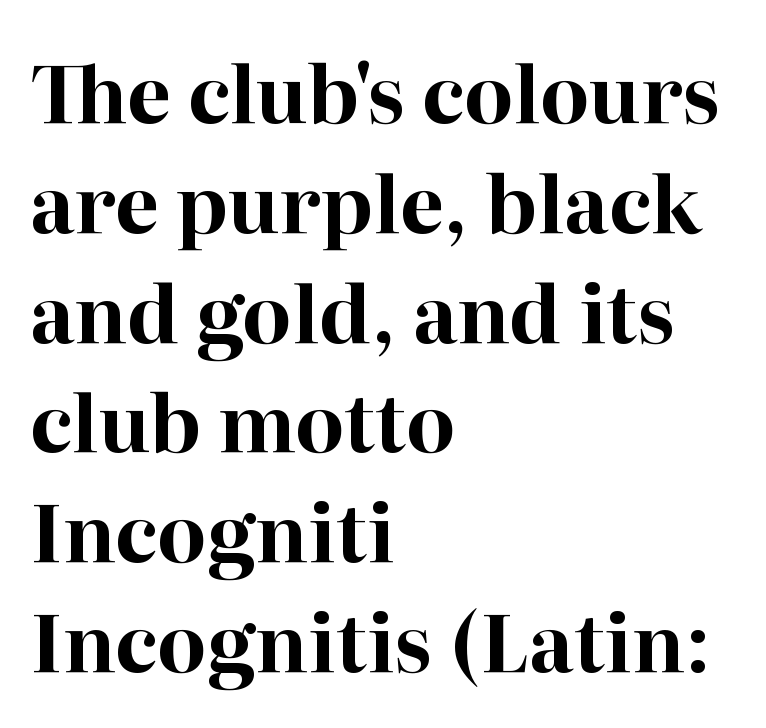
The image shows 79 px bold serif type, upright; set left-aligned, normal line spacing (1.39x), normal letter spacing, not underlined; high stroke contrast and a medium x-height.
